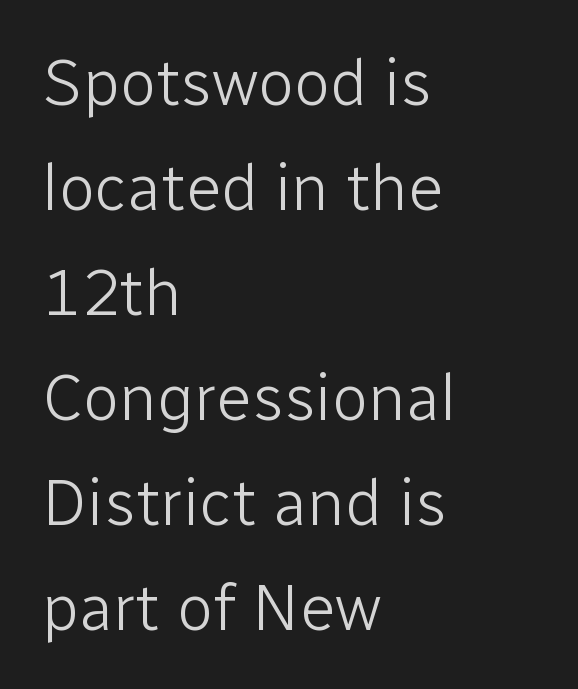
The image shows 66 px light sans-serif type, upright; set left-aligned, normal line spacing (1.59x), normal letter spacing, not underlined; low stroke contrast and a medium x-height.
